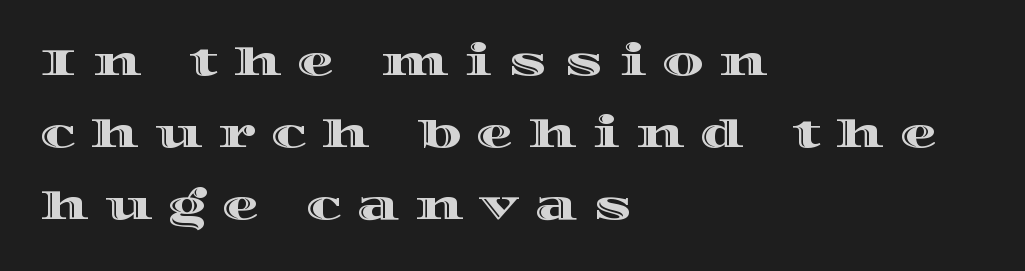
The image shows 37 px wide type, upright; set left-aligned, loose line spacing (1.95x), unusually wide letter spacing (+0.42 em), not underlined; a large x-height.
